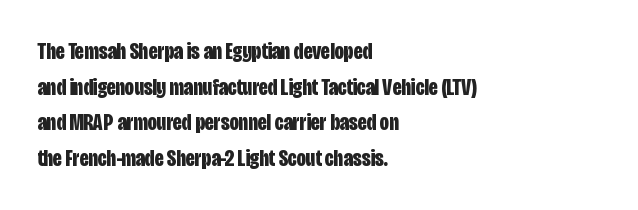
Q: Is the text bold? A: Yes.
Q: Is the text italic (slanted)? A: No, it is upright.
Q: Is the text underlined? A: No.
Q: How is the paragraph aligned? A: Left-aligned.
Q: Is the spacing between letters normal or unusually wide? A: Normal.
Q: Is the spacing between lines tight, normal or loose? A: Normal.
